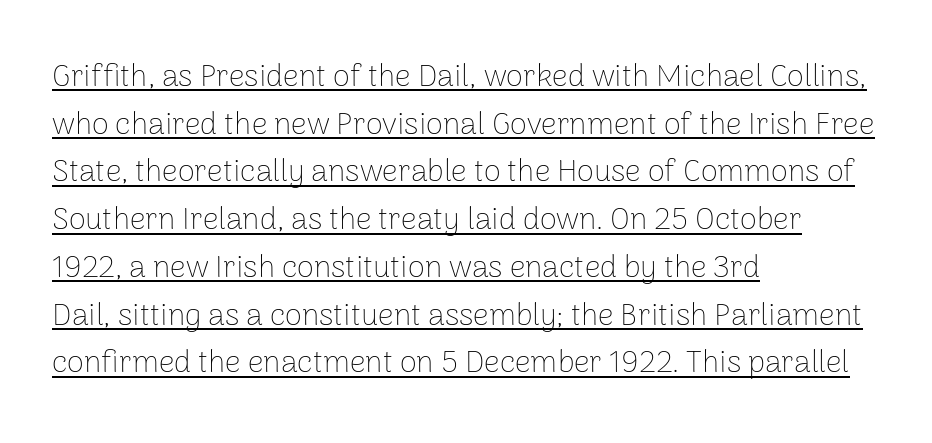
A typographer would call this underscored text. These lines sit exactly where default settings would place them. Proportional: the letters do not fall into vertical columns. Typographically, this falls in the sans-serif category. The strokes carry an ordinary text weight at most.
